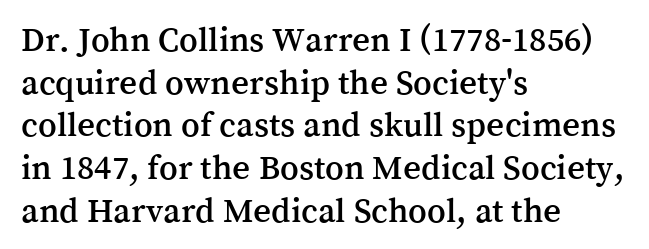
The image shows 35 px serif type, upright; set left-aligned, line spacing 1.22x, normal letter spacing, not underlined; medium stroke contrast and a medium x-height.
